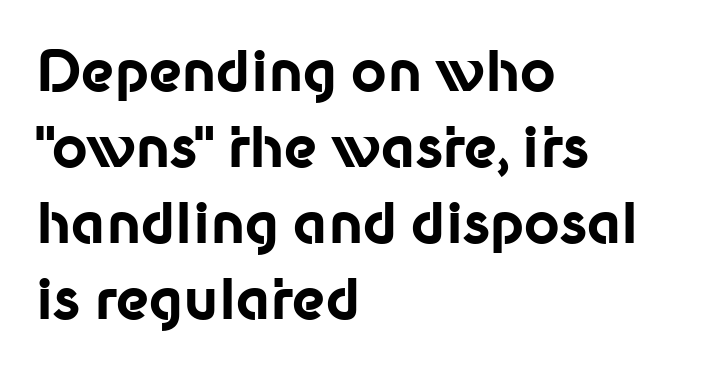
The image shows 55 px bold sans-serif type, upright; set left-aligned, normal line spacing (1.38x), normal letter spacing, not underlined; low stroke contrast and a medium x-height.
